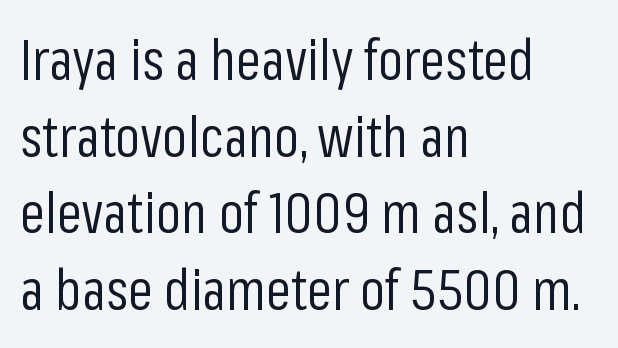
Q: Is the text bold? A: No.
Q: Is the text italic (slanted)? A: No, it is upright.
Q: Is the typeface a serif or a sans-serif typeface? A: Sans-serif.
Q: Is the text underlined? A: No.
Q: How is the paragraph aligned? A: Left-aligned.
Q: Is the spacing between letters normal or unusually wide? A: Normal.
Q: Is the spacing between lines tight, normal or loose? A: Normal.
Q: Width (condensed, normal, or wide)? A: Condensed.
Q: Stroke contrast? A: Low.
Q: x-height? A: Medium.
Q: Monospaced? A: No.
